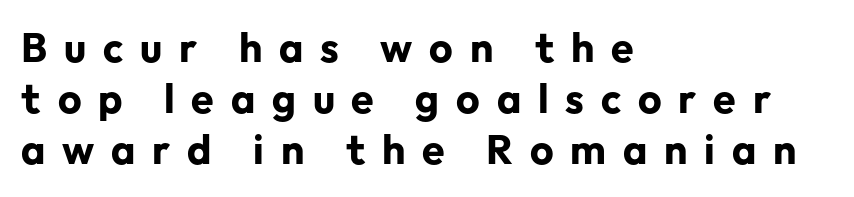
{"serif": "no", "italic": "no", "bold": "yes", "weight": "bold", "width": "normal", "stroke_contrast": "low", "x_height": "medium", "monospaced": "no", "underline": "no", "align": "left", "line_spacing": "normal", "line_spacing_ratio": 1.25, "letter_spacing": "wide", "letter_spacing_em": 0.41, "glyph_px": 41}
